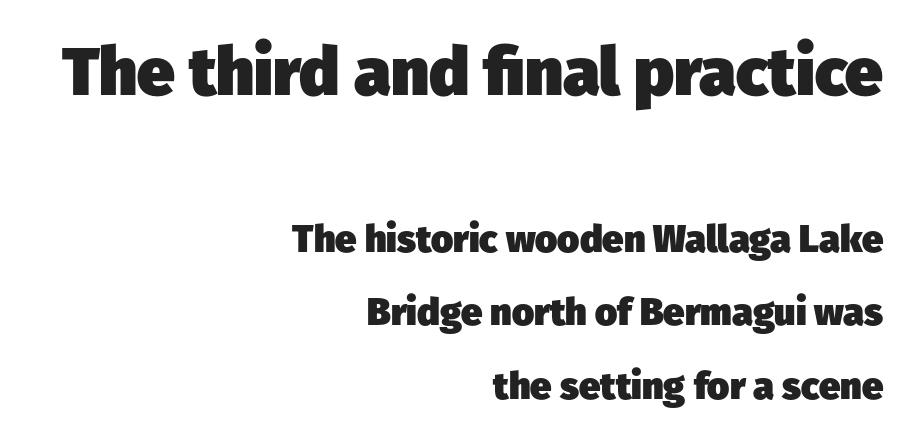
Q: Is the text bold? A: Yes.
Q: Is the typeface a serif or a sans-serif typeface? A: Sans-serif.
Q: Is the text underlined? A: No.
Q: How is the paragraph aligned? A: Right-aligned.
Q: Is the spacing between letters normal or unusually wide? A: Normal.
Q: Is the spacing between lines tight, normal or loose? A: Loose.
Q: Which block of text is set in a larger size, the first (top) or the second (bottom)? A: The first (top) one.
Q: Width (condensed, normal, or wide)? A: Normal.
Q: Stroke contrast? A: Low.
Q: x-height? A: Medium.
Q: Monospaced? A: No.
